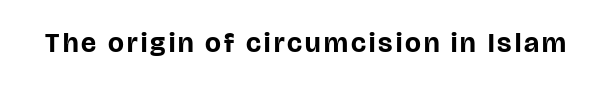
The image shows 28 px bold sans-serif type, upright; set not underlined; low stroke contrast and a large x-height.
